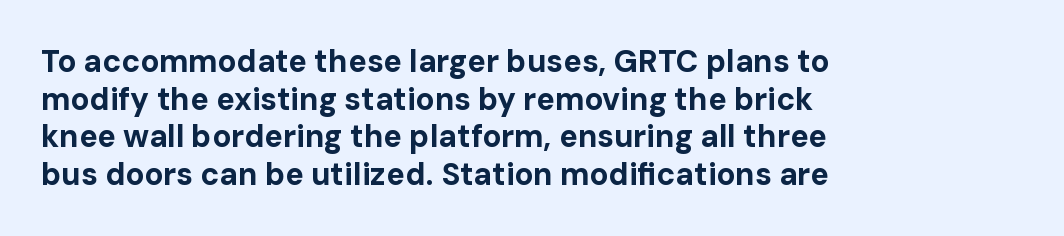
The image shows 31 px bold sans-serif type, upright; set left-aligned, line spacing 1.21x, normal letter spacing, not underlined; low stroke contrast and a medium x-height.
